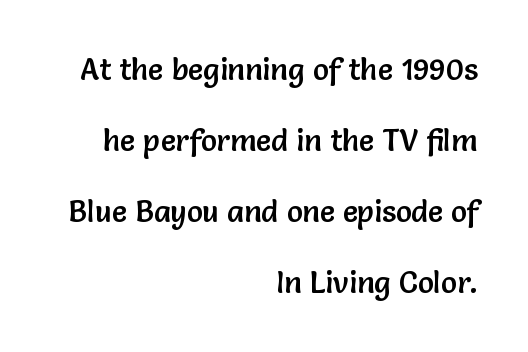
{"serif": "no", "italic": "no", "width": "normal", "stroke_contrast": "low", "x_height": "medium", "monospaced": "no", "underline": "no", "align": "right", "line_spacing": "loose", "line_spacing_ratio": 2.37, "letter_spacing": "normal", "letter_spacing_em": 0.0, "glyph_px": 30}
